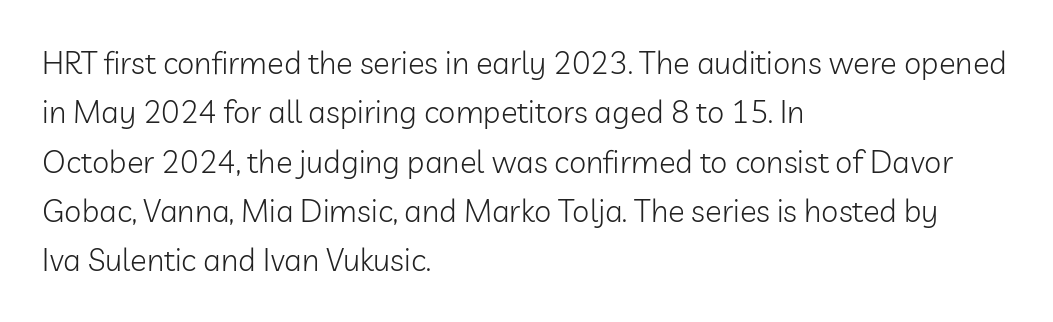
{"serif": "no", "italic": "no", "bold": "no", "weight": "light", "width": "normal", "stroke_contrast": "low", "x_height": "medium", "monospaced": "no", "underline": "no", "align": "left", "line_spacing": "normal", "line_spacing_ratio": 1.59, "letter_spacing": "normal", "letter_spacing_em": 0.0, "glyph_px": 31}
